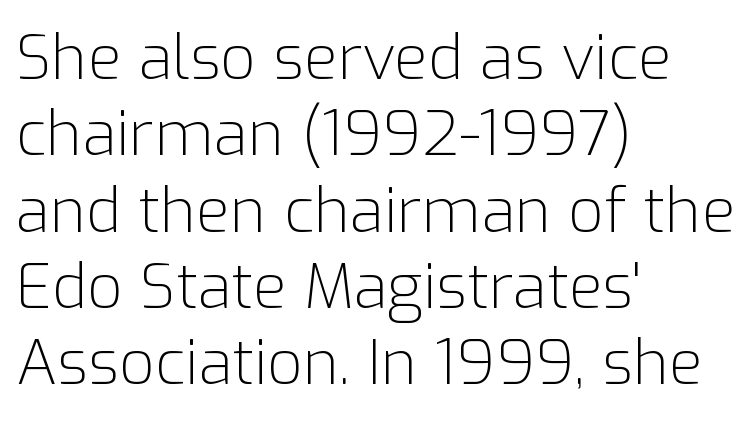
Q: Is the text bold? A: No.
Q: Is the text italic (slanted)? A: No, it is upright.
Q: Is the typeface a serif or a sans-serif typeface? A: Sans-serif.
Q: Is the text underlined? A: No.
Q: How is the paragraph aligned? A: Left-aligned.
Q: Is the spacing between letters normal or unusually wide? A: Normal.
Q: Width (condensed, normal, or wide)? A: Normal.
Q: Stroke contrast? A: Low.
Q: x-height? A: Medium.
Q: Monospaced? A: No.
